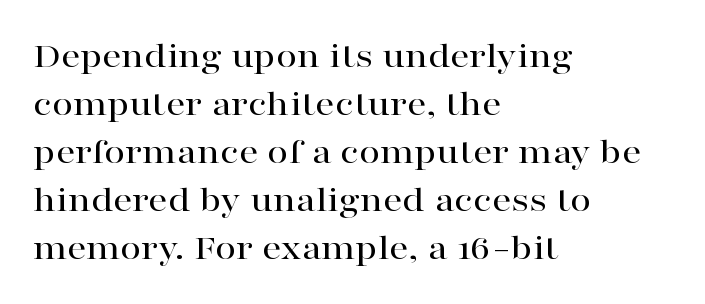
{"serif": "yes", "italic": "no", "width": "wide", "stroke_contrast": "high", "x_height": "medium", "monospaced": "no", "underline": "no", "align": "left", "line_spacing": "normal", "line_spacing_ratio": 1.26, "letter_spacing": "normal", "letter_spacing_em": 0.0, "glyph_px": 38}
